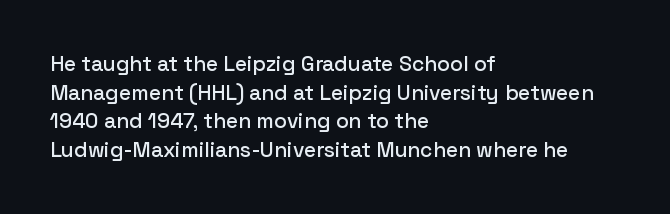
The image shows 21 px text type, upright; set left-aligned, normal line spacing (1.36x), normal letter spacing, not underlined.
